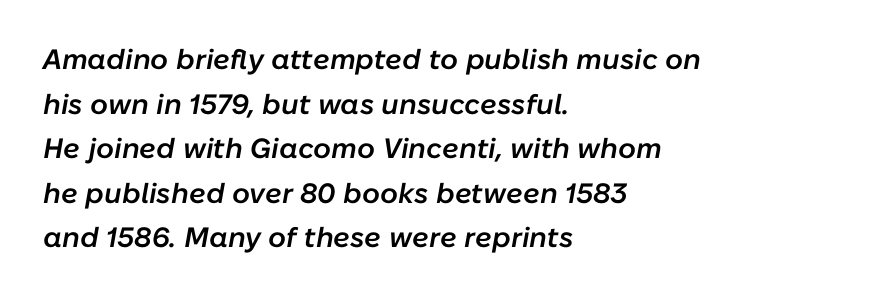
Q: Is the text bold? A: Semi-bold.
Q: Is the text italic (slanted)? A: Yes, it leans right by about 10 degrees.
Q: Is the text underlined? A: No.
Q: How is the paragraph aligned? A: Left-aligned.
Q: Is the spacing between letters normal or unusually wide? A: Normal.
Q: Is the spacing between lines tight, normal or loose? A: Normal.
Q: Width (condensed, normal, or wide)? A: Normal.
Q: Stroke contrast? A: Low.
Q: x-height? A: Medium.
Q: Monospaced? A: No.
